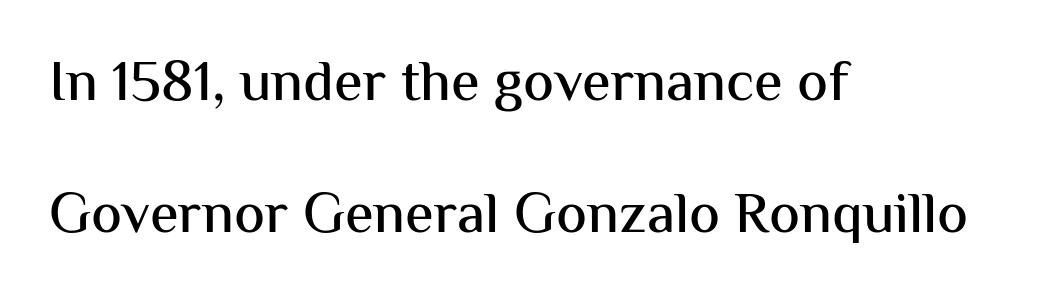
The image shows 58 px sans-serif type, upright; set left-aligned, loose line spacing (2.27x), normal letter spacing, not underlined; medium stroke contrast and a medium x-height.
